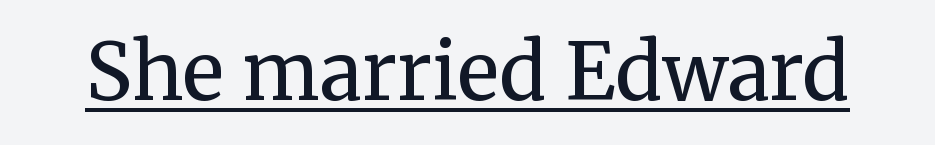
{"serif": "yes", "italic": "no", "bold": "no", "weight": "regular", "width": "normal", "stroke_contrast": "medium", "x_height": "medium", "monospaced": "no", "underline": "yes", "letter_spacing": "normal", "letter_spacing_em": 0.0, "glyph_px": 78}
